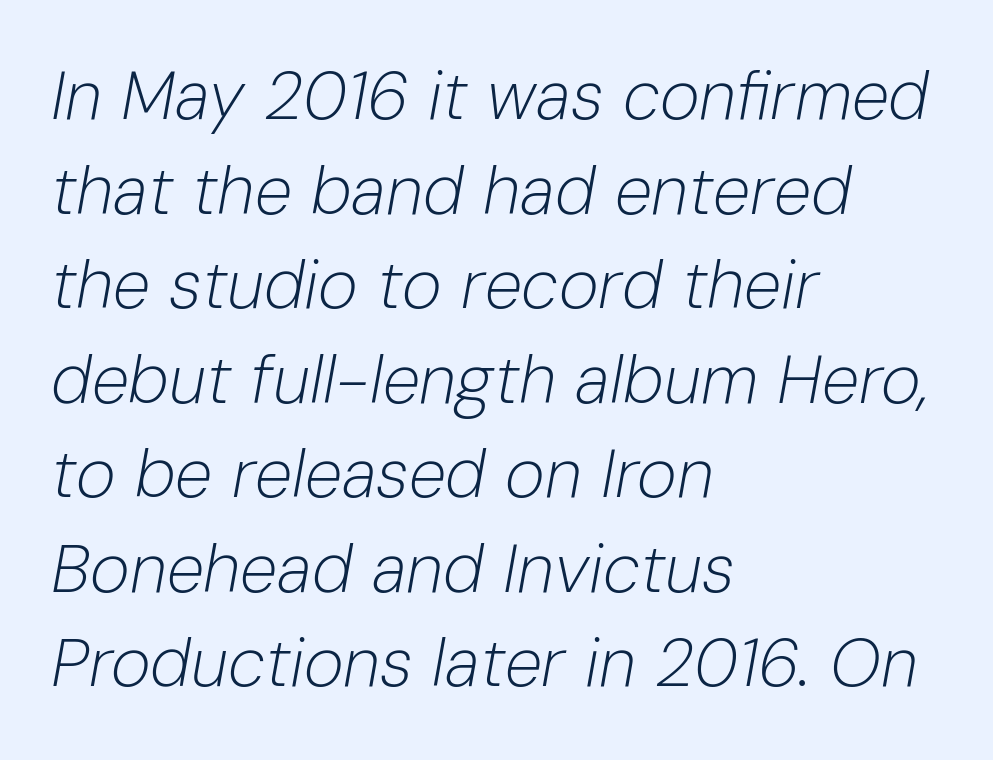
Q: Is the text bold? A: No.
Q: Is the text italic (slanted)? A: Yes, it leans right by about 10 degrees.
Q: Is the text underlined? A: No.
Q: How is the paragraph aligned? A: Left-aligned.
Q: Is the spacing between letters normal or unusually wide? A: Normal.
Q: Is the spacing between lines tight, normal or loose? A: Normal.
Q: Width (condensed, normal, or wide)? A: Normal.
Q: Stroke contrast? A: Low.
Q: x-height? A: Medium.
Q: Monospaced? A: No.
